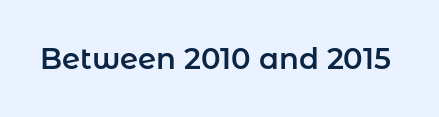
Q: Is the text italic (slanted)? A: No, it is upright.
Q: Is the typeface a serif or a sans-serif typeface? A: Sans-serif.
Q: Is the text underlined? A: No.
Q: Is the spacing between letters normal or unusually wide? A: Normal.
Q: Width (condensed, normal, or wide)? A: Normal.
Q: Stroke contrast? A: Low.
Q: x-height? A: Medium.
Q: Monospaced? A: No.
